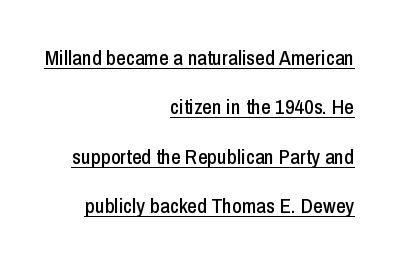
{"italic": "no", "underline": "yes", "align": "right", "line_spacing": "loose", "line_spacing_ratio": 2.35, "letter_spacing": "normal", "letter_spacing_em": 0.0, "glyph_px": 21}
